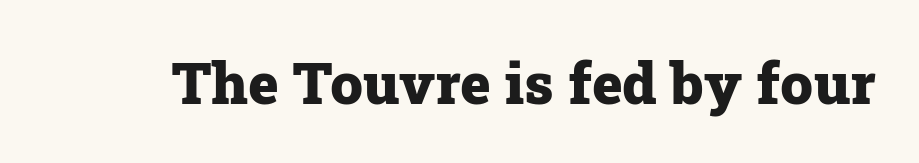
The letters advance in unequal steps, a hallmark of proportional type. Upright lettering throughout. Each glyph is drawn with heavy, bold strokes. The passage shown has conventional tracking throughout. Descenders hang freely into open space.
